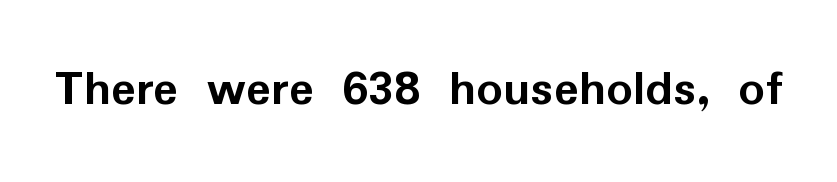
{"serif": "no", "italic": "no", "bold": "yes", "weight": "semibold", "width": "normal", "stroke_contrast": "low", "x_height": "medium", "monospaced": "no", "underline": "no", "letter_spacing": "normal", "letter_spacing_em": 0.0, "glyph_px": 52}
